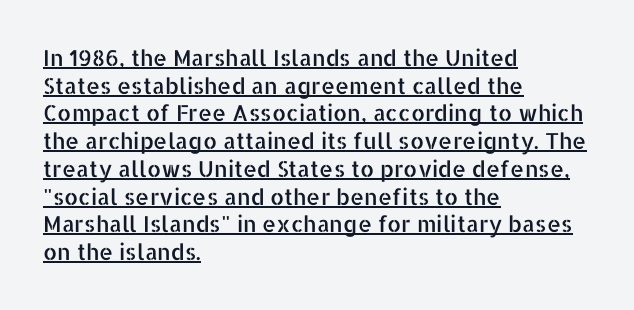
Decoration check: the copy is underlined. Where is the straight margin? On the left. Vertically, the passage feels balanced, rows spaced as you'd expect. Italic? Not at all — the glyphs are vertical. Look at the tracking — it's just the regular setting, nothing added.
